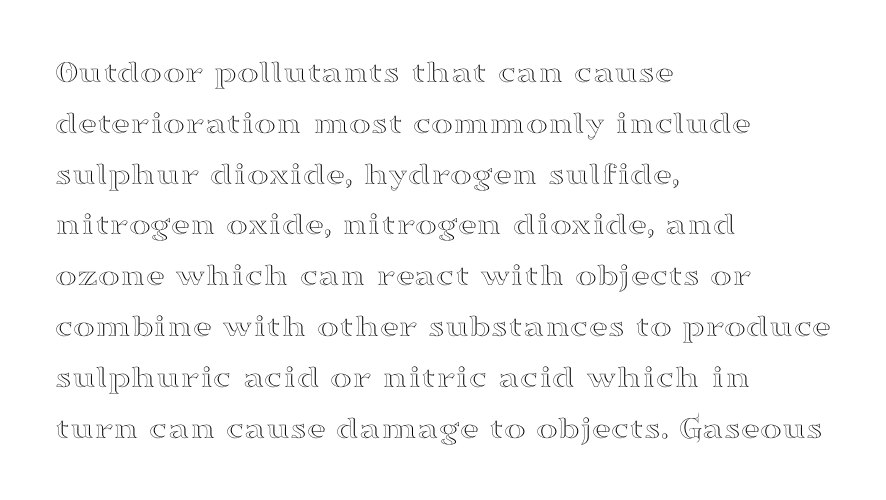
The image shows 33 px wide serif type, upright; set left-aligned, normal line spacing (1.54x), normal letter spacing, not underlined; high stroke contrast and a small x-height.
